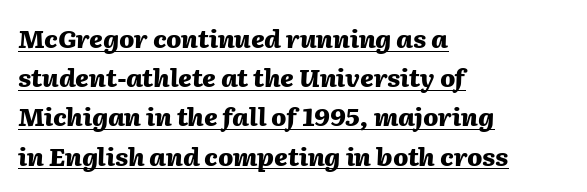
{"italic": "yes", "lean": "right", "slant_degrees": 2, "bold": "yes", "underline": "yes", "align": "left", "line_spacing": "normal", "line_spacing_ratio": 1.57, "letter_spacing": "normal", "letter_spacing_em": 0.0, "glyph_px": 25}
